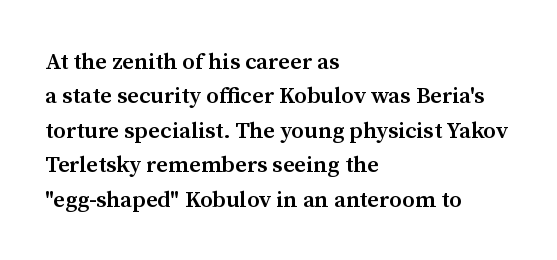
{"italic": "no", "bold": "semi", "underline": "no", "align": "left", "line_spacing": "normal", "line_spacing_ratio": 1.5, "letter_spacing": "normal", "letter_spacing_em": 0.0, "glyph_px": 23}
